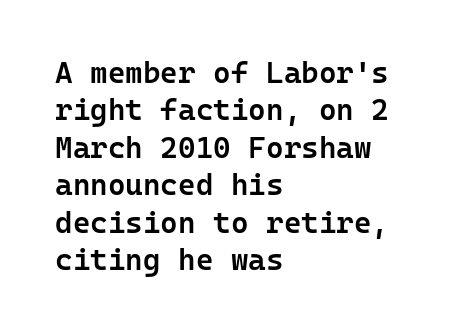
The image shows 30 px semibold sans-serif type, upright; set left-aligned, normal line spacing (1.25x), normal letter spacing, not underlined; low stroke contrast and a medium x-height.
